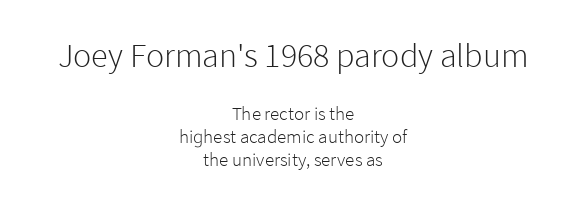
{"serif": "no", "italic": "no", "bold": "no", "weight": "light", "width": "normal", "stroke_contrast": "low", "x_height": "medium", "monospaced": "no", "underline": "no", "align": "center", "line_spacing_ratio": 1.21, "letter_spacing": "normal", "letter_spacing_em": 0.0, "larger_block": "first", "size_ratio": 1.79, "glyph_px": 34}
